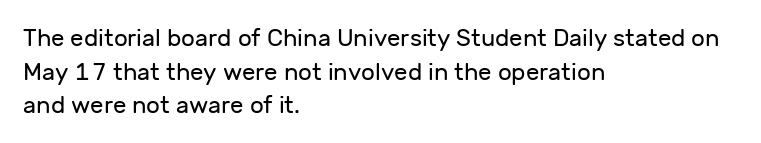
{"italic": "no", "bold": "no", "underline": "no", "align": "left", "line_spacing": "normal", "line_spacing_ratio": 1.4, "letter_spacing": "normal", "letter_spacing_em": 0.0, "glyph_px": 24}
